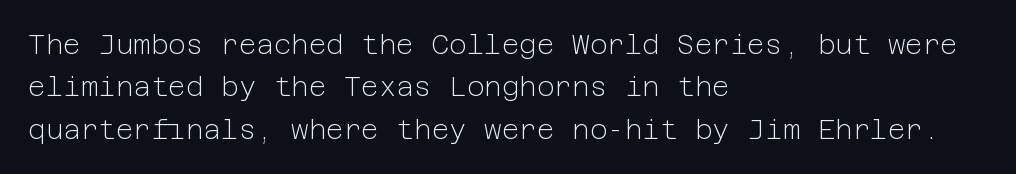
Q: Is the text bold? A: No.
Q: Is the text italic (slanted)? A: No, it is upright.
Q: Is the text underlined? A: No.
Q: How is the paragraph aligned? A: Left-aligned.
Q: Is the spacing between letters normal or unusually wide? A: Normal.
Q: Is the spacing between lines tight, normal or loose? A: Normal.
